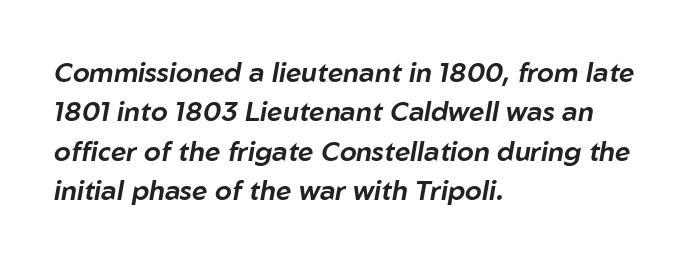
{"italic": "yes", "lean": "right", "slant_degrees": 10, "underline": "no", "align": "left", "line_spacing": "normal", "line_spacing_ratio": 1.46, "letter_spacing": "normal", "letter_spacing_em": 0.0, "glyph_px": 27}
